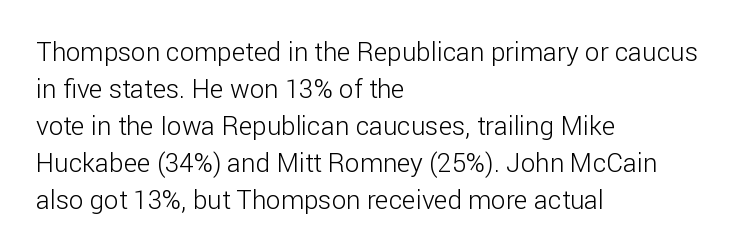
Rule under the text: the space is simply empty. The tracking reads as untouched default to a designer's eye. Compared with a typical body face, this is equally light or lighter still. A student would call this left alignment; a typographer would say flush left, rag right. The rows are spaced the way most documents space them.
